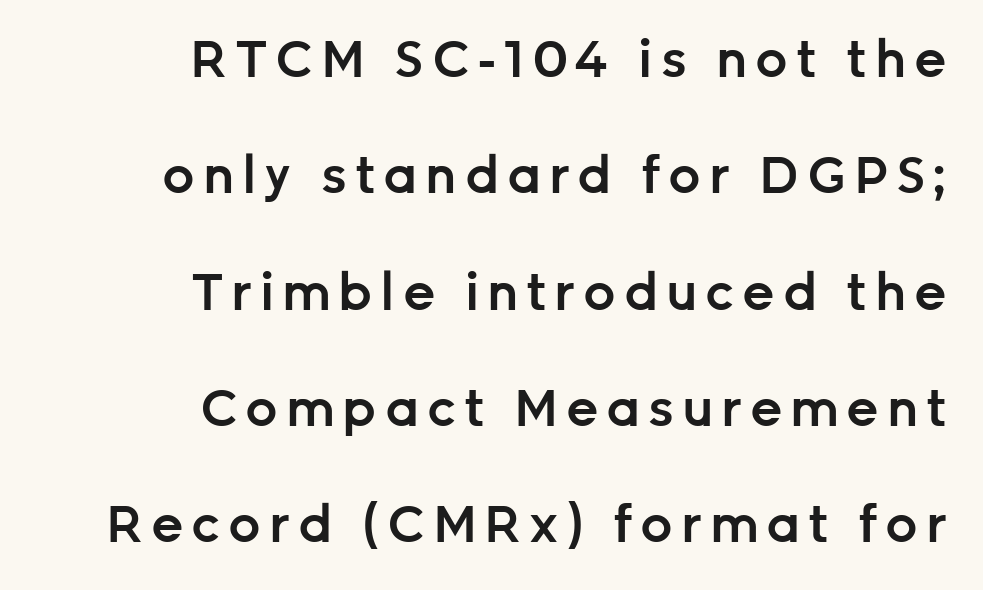
{"serif": "no", "italic": "no", "bold": "semi", "weight": "semibold", "width": "normal", "stroke_contrast": "low", "x_height": "medium", "monospaced": "no", "underline": "no", "align": "right", "line_spacing": "loose", "line_spacing_ratio": 2.28, "glyph_px": 51}
